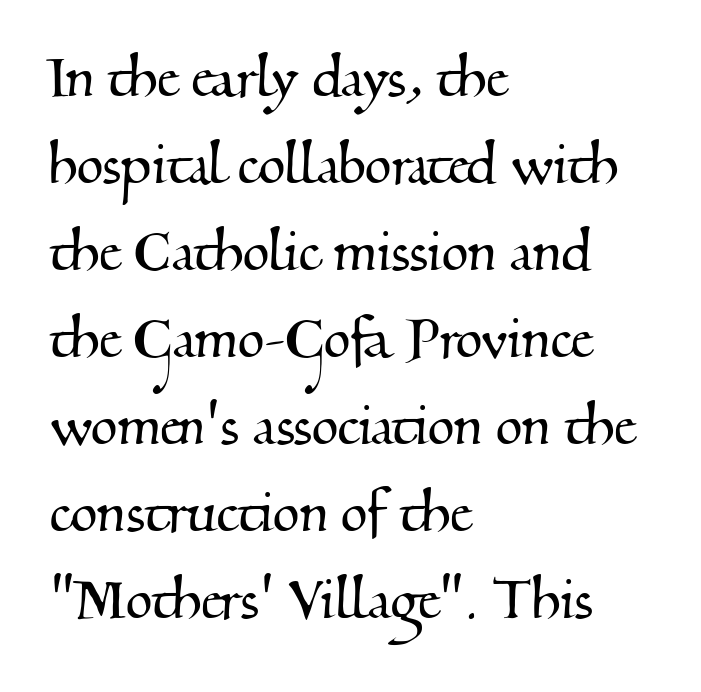
{"serif": "yes", "width": "normal", "stroke_contrast": "medium", "x_height": "small", "monospaced": "no", "underline": "no", "align": "left", "line_spacing": "normal", "line_spacing_ratio": 1.26, "letter_spacing": "normal", "letter_spacing_em": 0.0, "glyph_px": 69}
